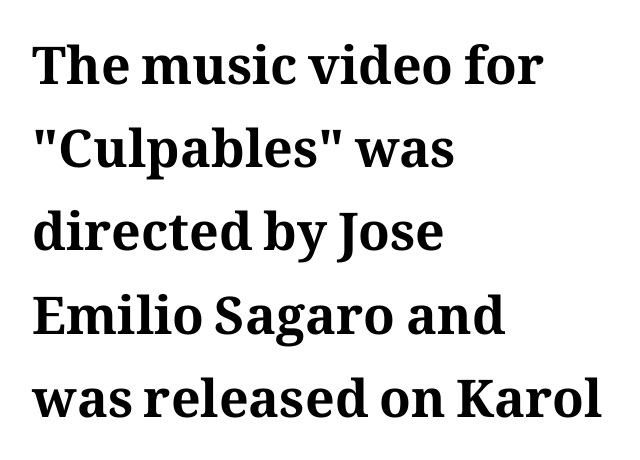
{"serif": "yes", "italic": "no", "bold": "yes", "weight": "bold", "width": "normal", "stroke_contrast": "medium", "x_height": "medium", "monospaced": "no", "underline": "no", "align": "left", "line_spacing": "normal", "line_spacing_ratio": 1.6, "letter_spacing": "normal", "letter_spacing_em": 0.0, "glyph_px": 52}
